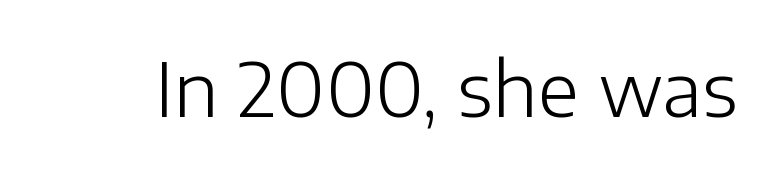
{"serif": "no", "italic": "no", "bold": "no", "weight": "light", "width": "normal", "stroke_contrast": "low", "x_height": "medium", "monospaced": "no", "underline": "no", "letter_spacing": "normal", "letter_spacing_em": 0.0, "glyph_px": 75}
